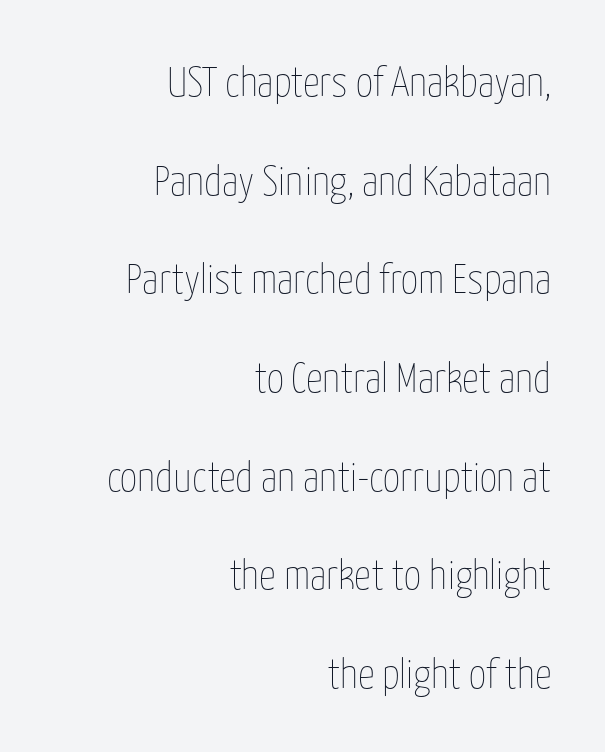
Q: Is the text bold? A: No.
Q: Is the text italic (slanted)? A: No, it is upright.
Q: Is the text underlined? A: No.
Q: How is the paragraph aligned? A: Right-aligned.
Q: Is the spacing between letters normal or unusually wide? A: Normal.
Q: Is the spacing between lines tight, normal or loose? A: Loose.
Q: Width (condensed, normal, or wide)? A: Condensed.
Q: Stroke contrast? A: Low.
Q: x-height? A: Medium.
Q: Monospaced? A: No.
